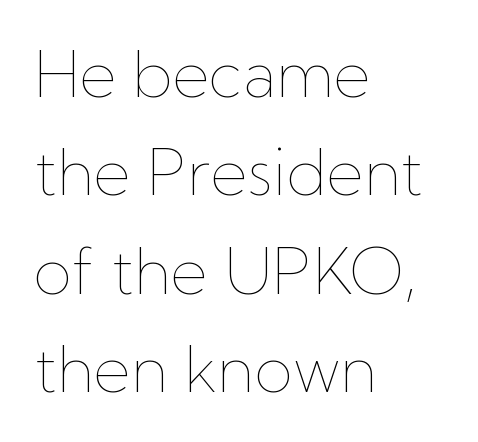
Q: Is the text bold? A: No.
Q: Is the text italic (slanted)? A: No, it is upright.
Q: Is the text underlined? A: No.
Q: How is the paragraph aligned? A: Left-aligned.
Q: Is the spacing between letters normal or unusually wide? A: Normal.
Q: Is the spacing between lines tight, normal or loose? A: Normal.
Q: Width (condensed, normal, or wide)? A: Normal.
Q: Stroke contrast? A: Low.
Q: x-height? A: Medium.
Q: Monospaced? A: No.
